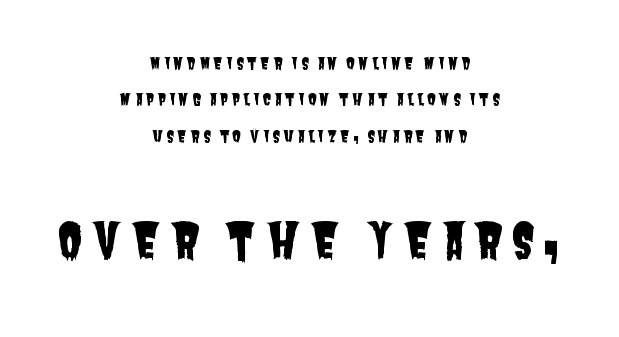
The image shows 48 px condensed sans-serif type; set centered, loose line spacing (2.28x), not underlined; the second (bottom) block is 3.0x larger; low stroke contrast and a large x-height.
